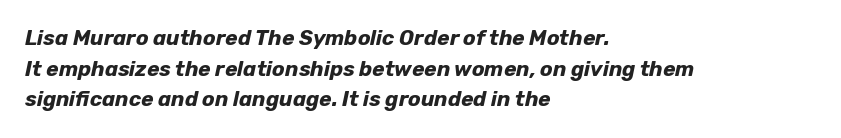
The image shows 21 px bold type, italic (leaning right); set left-aligned, normal line spacing (1.46x), normal letter spacing, not underlined.
